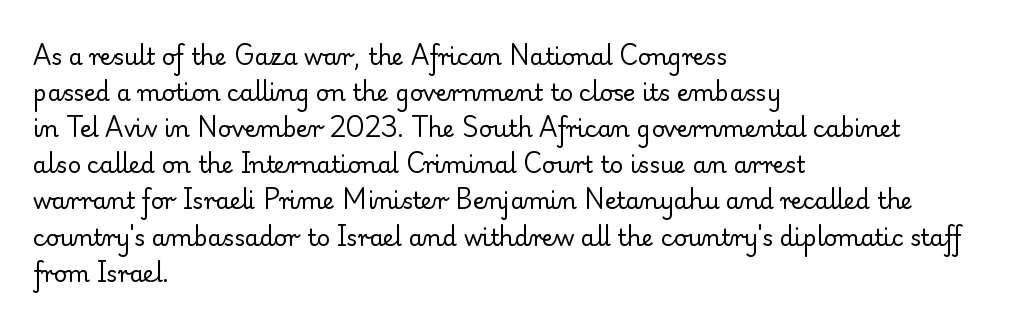
The image shows 23 px text type, upright; set left-aligned, normal line spacing (1.57x), normal letter spacing, not underlined.
